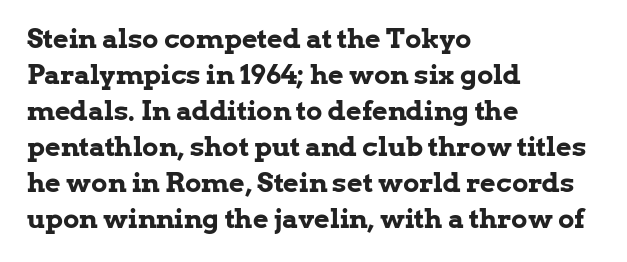
Is there much room between lines? A standard amount, neither cramped nor airy. This rendering features lettering with no underline. The typography opts for an upright posture over an oblique one. Standard letterfit; no display-style spreading of the glyphs. Line starts are locked; line ends wander. Heavy-handed strokes throughout: this text is bold.
